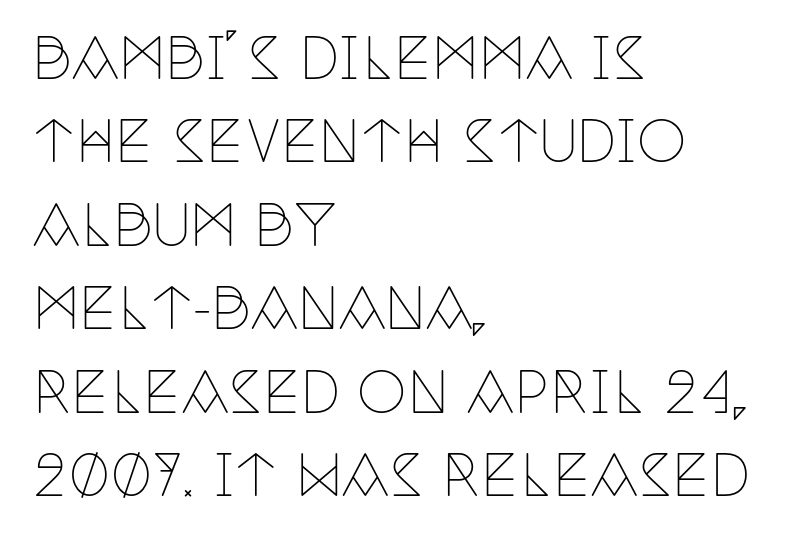
The image shows 56 px thin, condensed serif type, upright; set left-aligned, normal line spacing (1.49x), normal letter spacing, not underlined; low stroke contrast and a large x-height.
